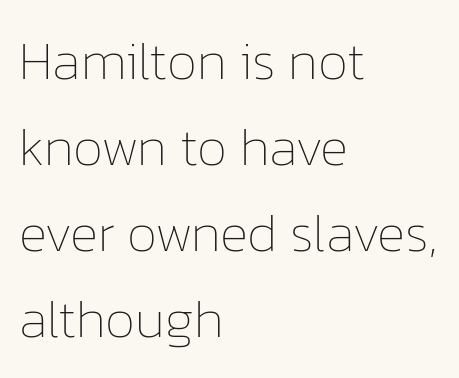
{"italic": "no", "bold": "no", "weight": "thin", "width": "normal", "stroke_contrast": "low", "x_height": "medium", "monospaced": "no", "underline": "no", "align": "left", "line_spacing": "normal", "line_spacing_ratio": 1.59, "letter_spacing": "normal", "letter_spacing_em": 0.0, "glyph_px": 54}
